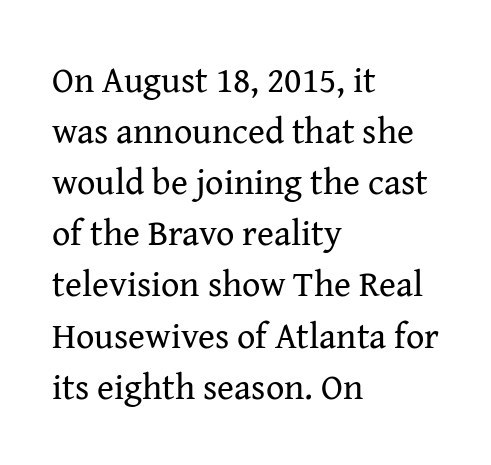
The type family on display is of the serif kind. There is no visible air inserted between adjacent glyphs. Note the varied advance widths — an 'i' is clearly narrower than an 'm'. Layout note: lines flush left. The foot of each line stays bare and open. Does the lettering tilt? It doesn't — this is upright.
